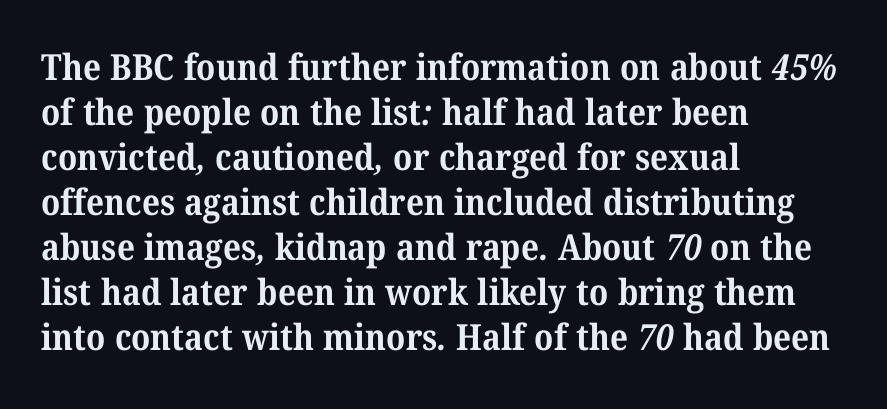
The image shows 36 px bold serif type; set left-aligned, normal line spacing (1.25x), normal letter spacing, not underlined; medium stroke contrast and a medium x-height.
